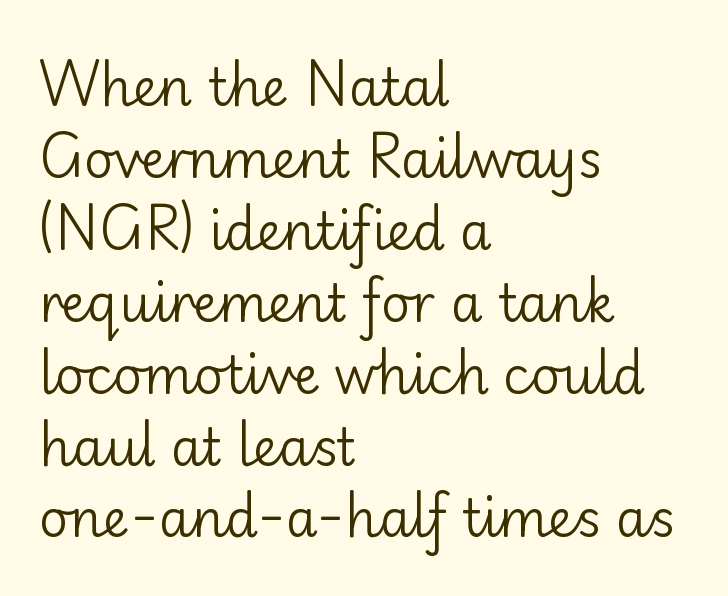
Default kerning and tracking; the words read as compact shapes. Look at the bottom of the vertical strokes: they stop flat, with no serifs. Nothing heavy about these letters — not bold at all. Ordinary non-slanted type is in use.
